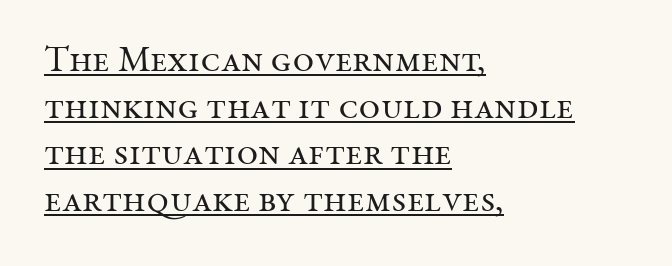
Think of a printed novel: that variable character pitch is what you see here. Look at the tracking — it's just the regular setting, nothing added. The face looks like a standard text weight, possibly lighter. The face used here appears with an underline applied. All the whitespace from short lines collects on the right.
